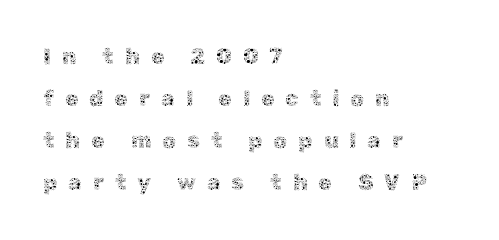
Q: Is the text bold? A: No.
Q: Is the text italic (slanted)? A: No, it is upright.
Q: Is the text underlined? A: No.
Q: How is the paragraph aligned? A: Left-aligned.
Q: Is the spacing between letters normal or unusually wide? A: Unusually wide.
Q: Is the spacing between lines tight, normal or loose? A: Loose.
